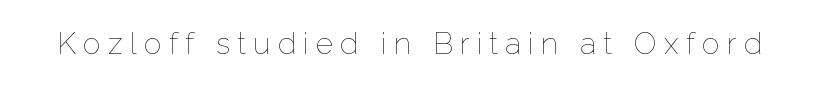
Q: Is the text bold? A: No.
Q: Is the text italic (slanted)? A: No, it is upright.
Q: Is the text underlined? A: No.
Q: Is the spacing between letters normal or unusually wide? A: Unusually wide.
Q: Width (condensed, normal, or wide)? A: Normal.
Q: Stroke contrast? A: Low.
Q: x-height? A: Medium.
Q: Monospaced? A: No.
